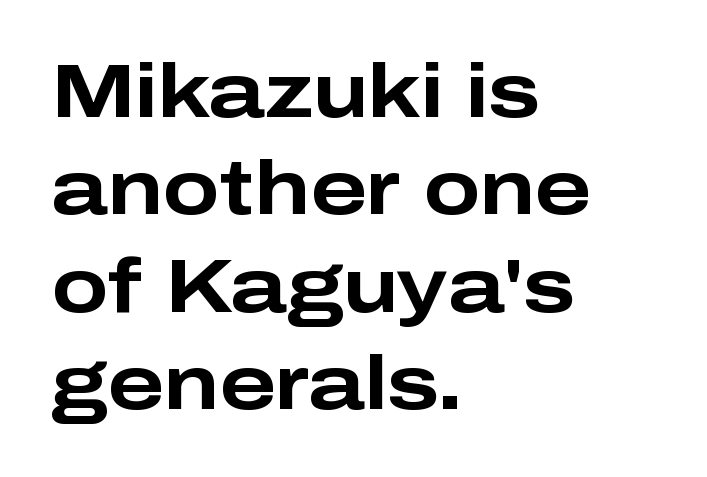
Q: Is the text bold? A: Yes.
Q: Is the text italic (slanted)? A: No, it is upright.
Q: Is the typeface a serif or a sans-serif typeface? A: Sans-serif.
Q: Is the text underlined? A: No.
Q: How is the paragraph aligned? A: Left-aligned.
Q: Is the spacing between letters normal or unusually wide? A: Normal.
Q: Is the spacing between lines tight, normal or loose? A: Normal.
Q: Width (condensed, normal, or wide)? A: Wide.
Q: Stroke contrast? A: Low.
Q: x-height? A: Medium.
Q: Monospaced? A: No.
